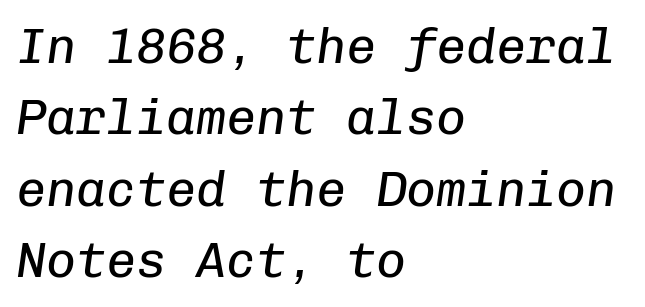
Each line starts at the same left margin while the right side varies. The leading is moderate, giving the passage an even texture. A quiet, ordinary-to-light weight characterises the typeface. This sample has the even, mechanical cadence of fixed-width lettering. Is the type slanted? Yes — the strokes lean at a clear angle.
